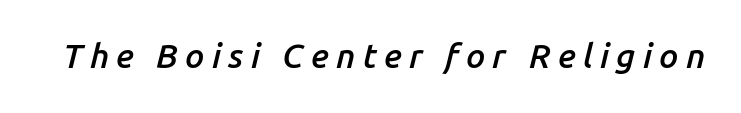
The image shows 34 px semibold type, italic (leaning right); set unusually wide letter spacing (+0.21 em), not underlined; low stroke contrast and a medium x-height.
